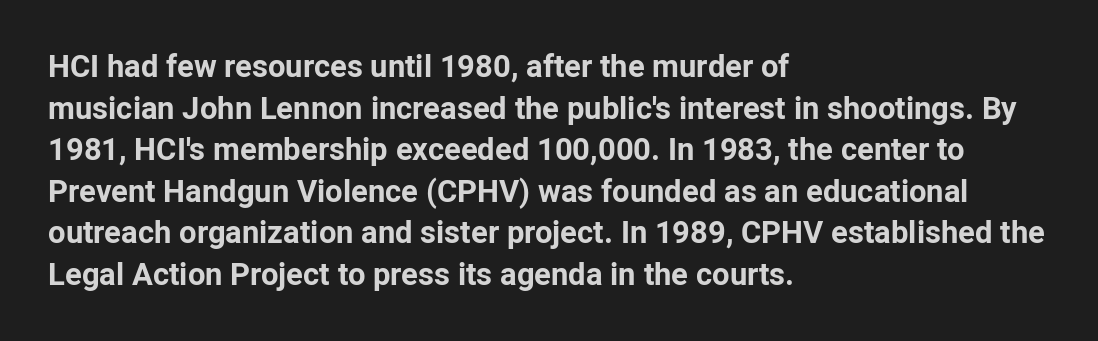
The image shows 31 px bold sans-serif type, upright; set left-aligned, normal line spacing (1.34x), normal letter spacing, not underlined; low stroke contrast and a medium x-height.
